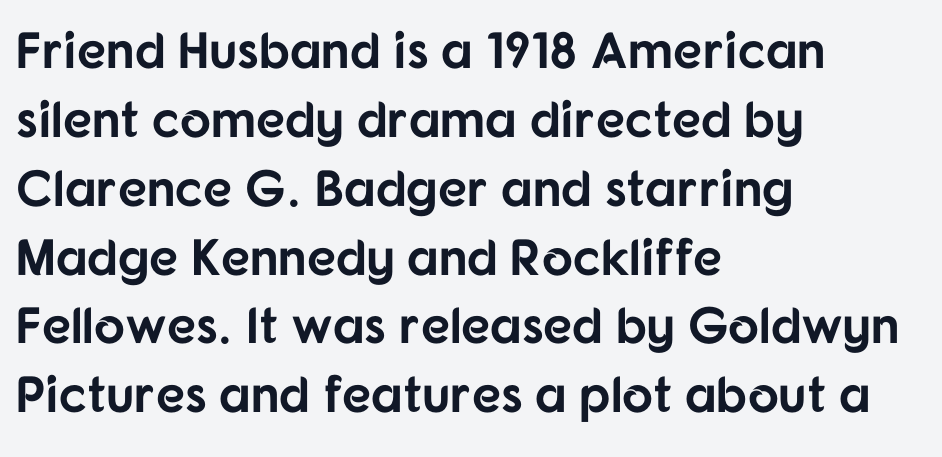
Q: Is the text bold? A: Yes.
Q: Is the text italic (slanted)? A: No, it is upright.
Q: Is the typeface a serif or a sans-serif typeface? A: Sans-serif.
Q: Is the text underlined? A: No.
Q: How is the paragraph aligned? A: Left-aligned.
Q: Is the spacing between letters normal or unusually wide? A: Normal.
Q: Is the spacing between lines tight, normal or loose? A: Normal.
Q: Width (condensed, normal, or wide)? A: Normal.
Q: Stroke contrast? A: Low.
Q: x-height? A: Medium.
Q: Monospaced? A: No.
